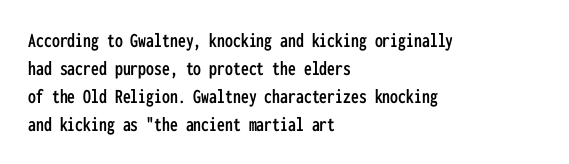
Q: Is the text italic (slanted)? A: No, it is upright.
Q: Is the text underlined? A: No.
Q: How is the paragraph aligned? A: Left-aligned.
Q: Is the spacing between letters normal or unusually wide? A: Normal.
Q: Is the spacing between lines tight, normal or loose? A: Normal.
